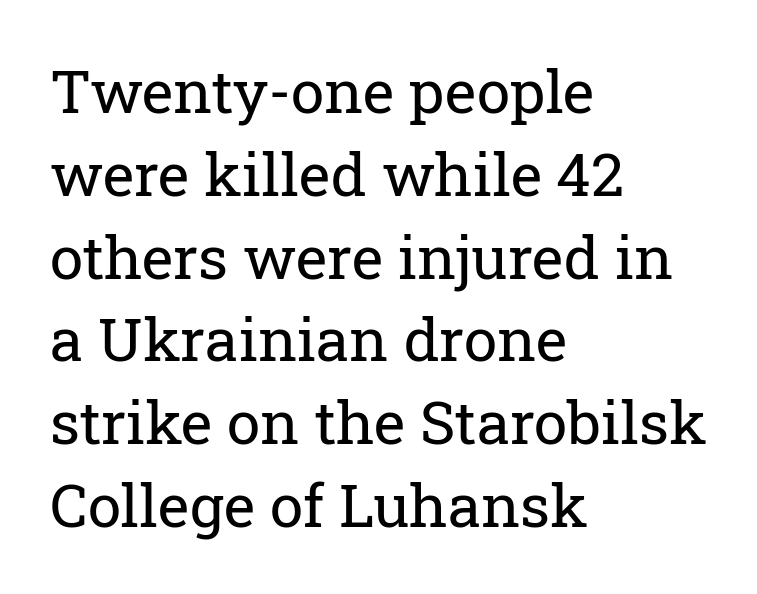
Q: Is the text bold? A: No.
Q: Is the text italic (slanted)? A: No, it is upright.
Q: Is the typeface a serif or a sans-serif typeface? A: Serif.
Q: Is the text underlined? A: No.
Q: How is the paragraph aligned? A: Left-aligned.
Q: Is the spacing between letters normal or unusually wide? A: Normal.
Q: Is the spacing between lines tight, normal or loose? A: Normal.
Q: Width (condensed, normal, or wide)? A: Normal.
Q: Stroke contrast? A: Low.
Q: x-height? A: Medium.
Q: Monospaced? A: No.
